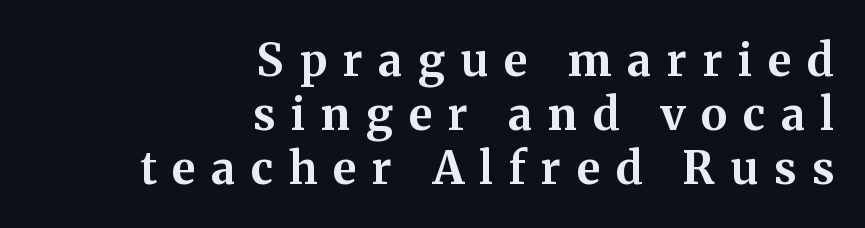
The image shows 45 px bold serif type, upright; set right-aligned, line spacing 1.2x, unusually wide letter spacing (+0.35 em), not underlined; medium stroke contrast and a medium x-height.
